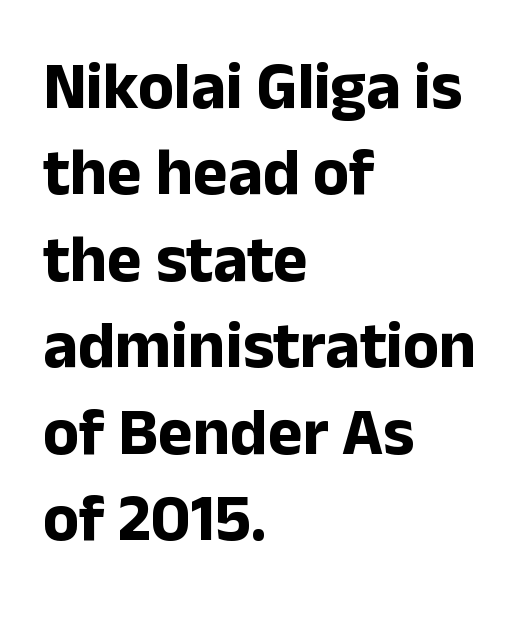
The image shows 66 px bold sans-serif type, upright; set left-aligned, normal line spacing (1.31x), normal letter spacing, not underlined; low stroke contrast and a medium x-height.
